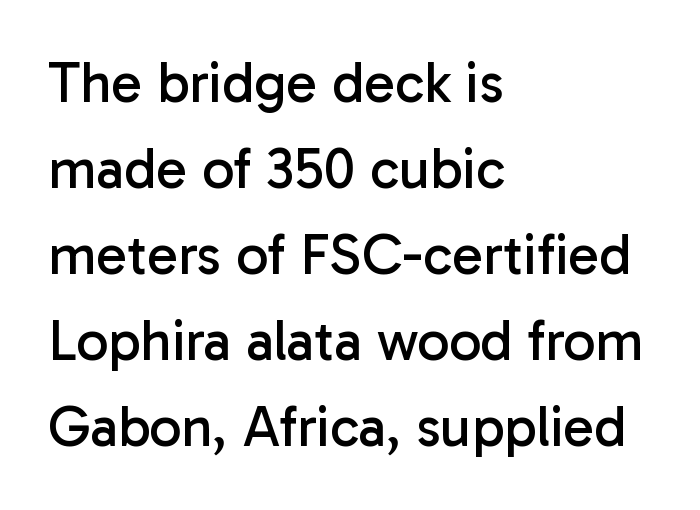
Q: Is the text bold? A: No.
Q: Is the text italic (slanted)? A: No, it is upright.
Q: Is the typeface a serif or a sans-serif typeface? A: Sans-serif.
Q: Is the text underlined? A: No.
Q: How is the paragraph aligned? A: Left-aligned.
Q: Is the spacing between letters normal or unusually wide? A: Normal.
Q: Is the spacing between lines tight, normal or loose? A: Normal.
Q: Width (condensed, normal, or wide)? A: Normal.
Q: Stroke contrast? A: Low.
Q: x-height? A: Medium.
Q: Monospaced? A: No.
